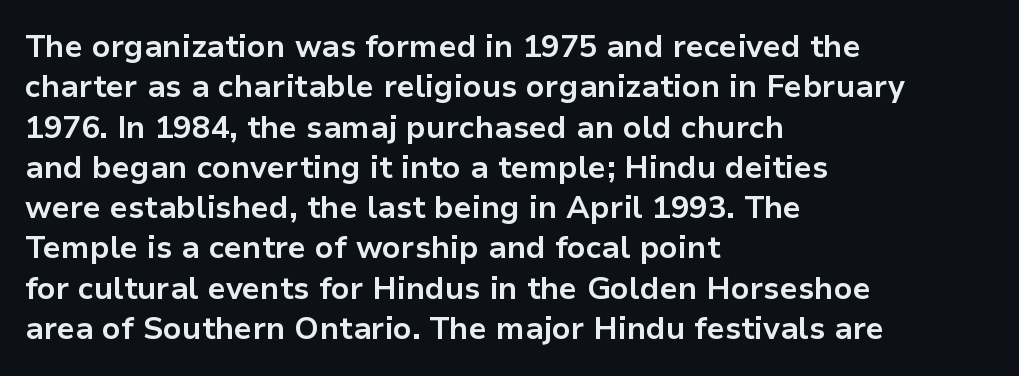
The image shows 31 px bold sans-serif type, upright; set left-aligned, normal line spacing (1.3x), normal letter spacing, not underlined; low stroke contrast and a medium x-height.
